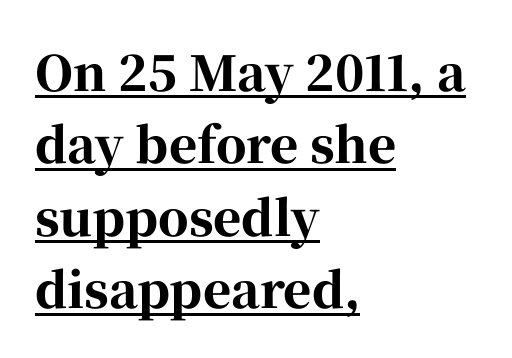
Q: Is the text bold? A: Yes.
Q: Is the text italic (slanted)? A: No, it is upright.
Q: Is the typeface a serif or a sans-serif typeface? A: Serif.
Q: Is the text underlined? A: Yes.
Q: How is the paragraph aligned? A: Left-aligned.
Q: Is the spacing between letters normal or unusually wide? A: Normal.
Q: Is the spacing between lines tight, normal or loose? A: Normal.
Q: Width (condensed, normal, or wide)? A: Normal.
Q: Stroke contrast? A: High.
Q: x-height? A: Medium.
Q: Monospaced? A: No.
